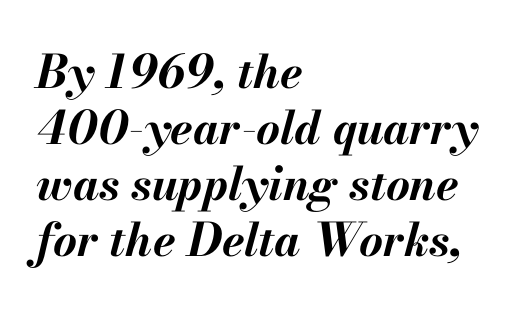
{"italic": "yes", "lean": "right", "slant_degrees": 13, "bold": "yes", "weight": "bold", "width": "normal", "stroke_contrast": "medium", "x_height": "small", "monospaced": "no", "underline": "no", "align": "left", "line_spacing_ratio": 1.22, "letter_spacing": "normal", "letter_spacing_em": 0.0, "glyph_px": 46}
